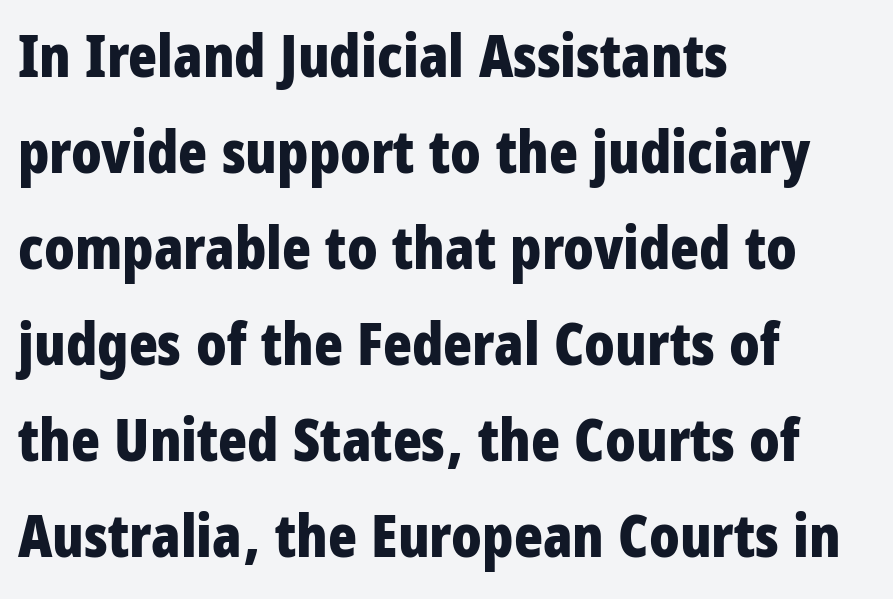
Q: Is the text bold? A: Yes.
Q: Is the text italic (slanted)? A: No, it is upright.
Q: Is the typeface a serif or a sans-serif typeface? A: Sans-serif.
Q: Is the text underlined? A: No.
Q: How is the paragraph aligned? A: Left-aligned.
Q: Is the spacing between letters normal or unusually wide? A: Normal.
Q: Is the spacing between lines tight, normal or loose? A: Normal.
Q: Width (condensed, normal, or wide)? A: Condensed.
Q: Stroke contrast? A: Low.
Q: x-height? A: Large.
Q: Monospaced? A: No.
